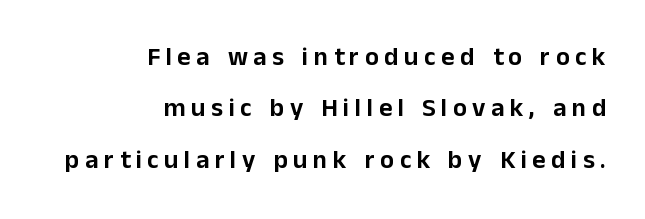
Rendered with straight, roman letterforms. Is there much room between lines? Yes — plenty of vertical air separates them. Type without underlining. There is plenty of visible air inserted between adjacent glyphs. If you drew a ruler down the right edge, every line would touch it.
